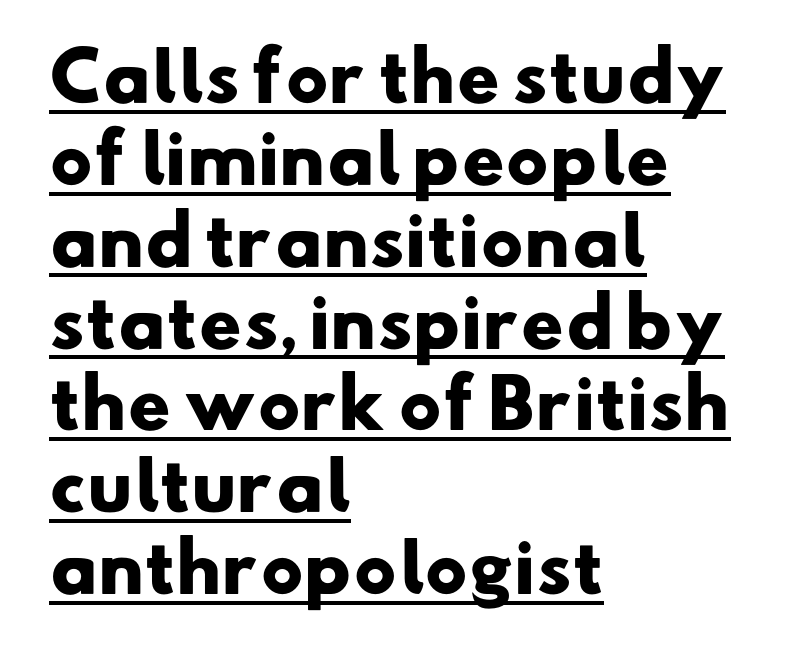
Honestly, the underline is the first thing you notice here. A typesetter would call this proportional, since set widths differ per character. Students, this is bold: see how much ink each stroke carries. Each word holds together tightly as a unit, with standard inter-letter gaps.
